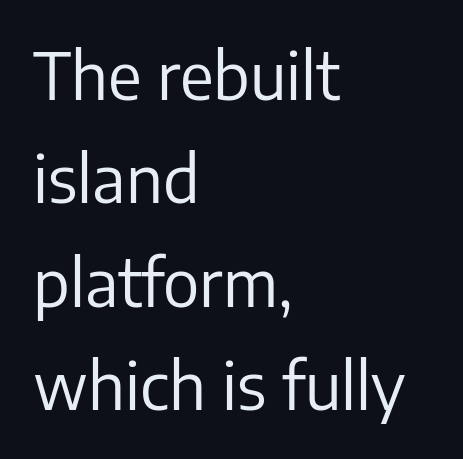
The image shows 65 px regular-weight sans-serif type, upright; set left-aligned, normal line spacing (1.59x), normal letter spacing, not underlined; low stroke contrast and a medium x-height.
